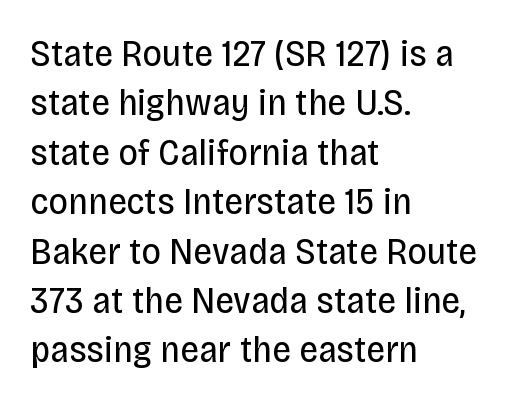
{"serif": "no", "italic": "no", "bold": "no", "weight": "regular", "width": "condensed", "stroke_contrast": "low", "x_height": "large", "monospaced": "no", "underline": "no", "align": "left", "line_spacing": "normal", "line_spacing_ratio": 1.3, "letter_spacing": "normal", "letter_spacing_em": 0.0, "glyph_px": 38}
